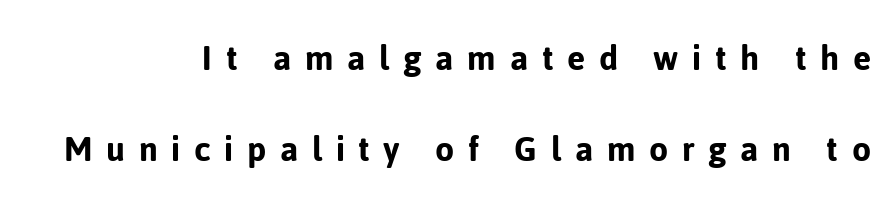
The image shows 39 px sans-serif type, upright; set right-aligned, loose line spacing (2.34x), unusually wide letter spacing (+0.35 em), not underlined; low stroke contrast and a medium x-height.
